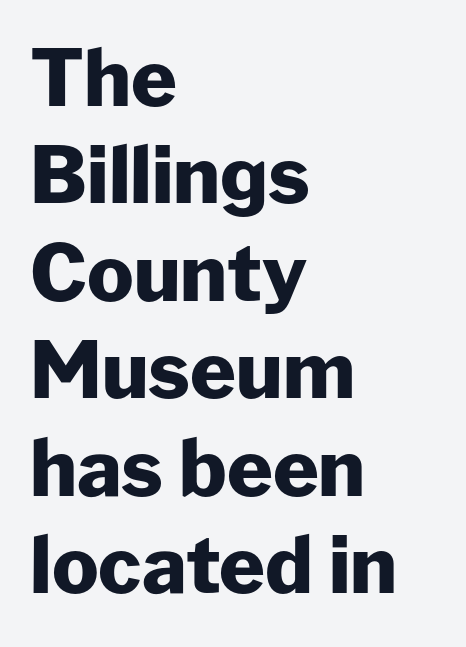
Q: Is the text bold? A: Yes.
Q: Is the text italic (slanted)? A: No, it is upright.
Q: Is the typeface a serif or a sans-serif typeface? A: Sans-serif.
Q: Is the text underlined? A: No.
Q: How is the paragraph aligned? A: Left-aligned.
Q: Is the spacing between letters normal or unusually wide? A: Normal.
Q: Is the spacing between lines tight, normal or loose? A: Normal.
Q: Width (condensed, normal, or wide)? A: Normal.
Q: Stroke contrast? A: Low.
Q: x-height? A: Medium.
Q: Monospaced? A: No.
